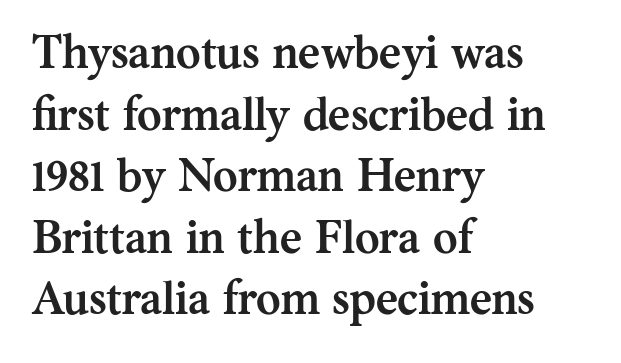
{"serif": "yes", "italic": "no", "bold": "yes", "weight": "semibold", "width": "normal", "stroke_contrast": "medium", "x_height": "medium", "monospaced": "no", "underline": "no", "align": "left", "line_spacing": "normal", "line_spacing_ratio": 1.31, "letter_spacing": "normal", "letter_spacing_em": 0.0, "glyph_px": 47}
